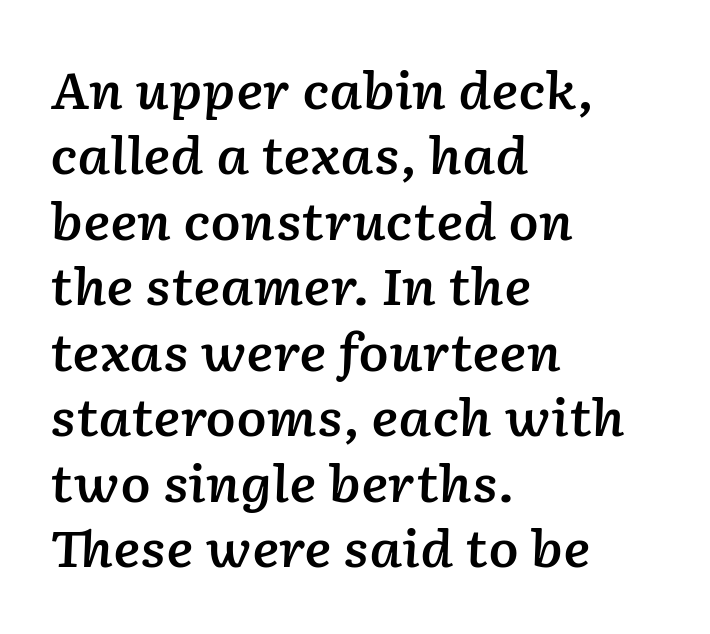
The image shows 50 px semibold type, italic (leaning right); set left-aligned, normal line spacing (1.31x), normal letter spacing, not underlined; low stroke contrast and a medium x-height.
